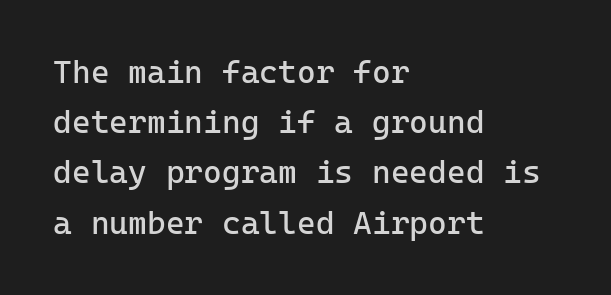
Stroke mass is kept to a normal reading level or below. Rule under the text: the space is simply empty. Students, note that the glyphs here touch the page at normal intervals. The font's upright variant was chosen for this text. All the whitespace from short lines collects on the right.
